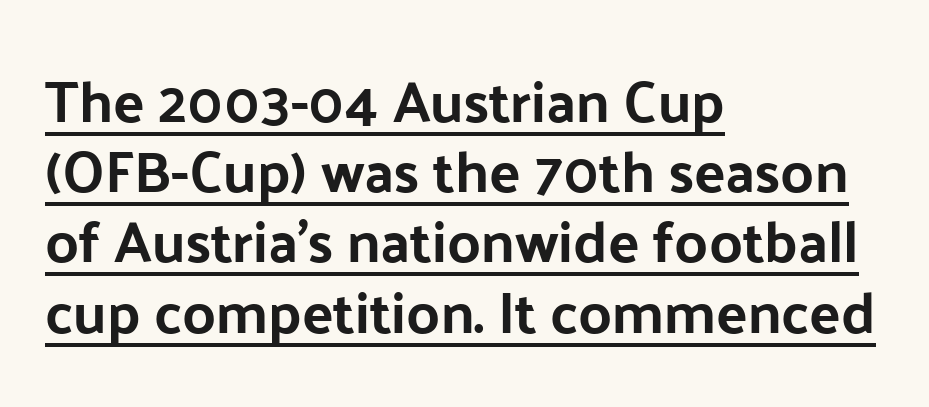
The image shows 58 px bold sans-serif type, upright; set left-aligned, line spacing 1.21x, normal letter spacing, underlined; low stroke contrast and a medium x-height.
